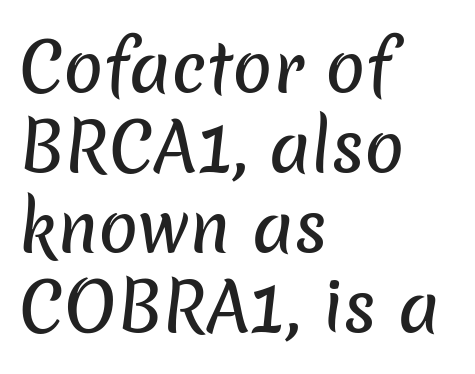
{"serif": "no", "width": "normal", "stroke_contrast": "low", "x_height": "medium", "monospaced": "no", "underline": "no", "align": "left", "line_spacing_ratio": 1.21, "letter_spacing": "normal", "letter_spacing_em": 0.0, "glyph_px": 66}
